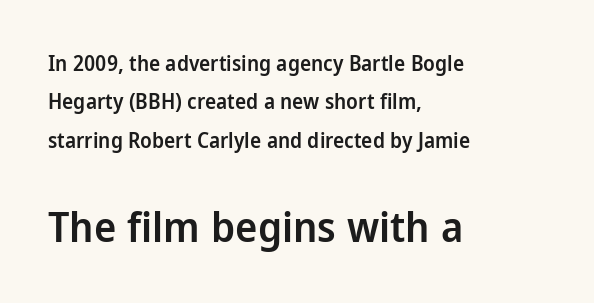
The image shows 42 px semibold sans-serif type, upright; set left-aligned, line spacing 1.83x, normal letter spacing, not underlined; the second (bottom) block is 2.0x larger; low stroke contrast and a medium x-height.
